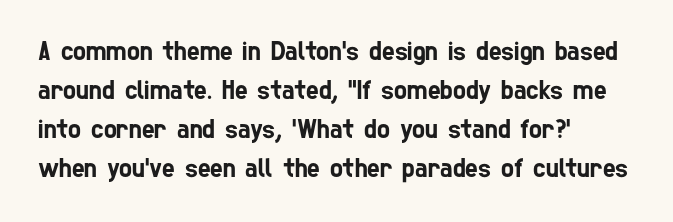
This block has exactly the height ordinary leading produces. Each word holds together tightly as a unit, with standard inter-letter gaps. In CSS terms this would be text-align: left. This rendering features lettering with no underline.
